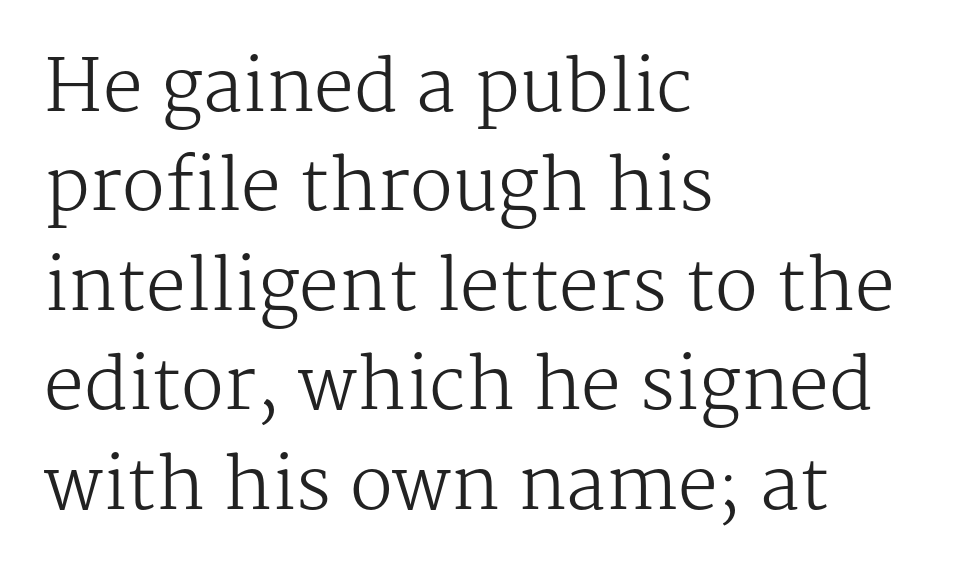
The image shows 71 px regular-weight serif type, upright; set left-aligned, normal line spacing (1.4x), normal letter spacing, not underlined; medium stroke contrast and a medium x-height.
